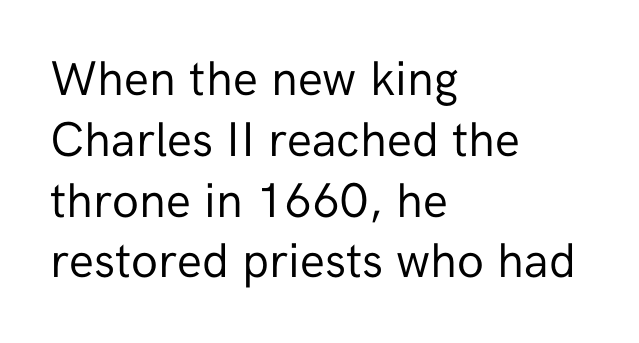
The image shows 49 px regular-weight sans-serif type, upright; set left-aligned, line spacing 1.24x, normal letter spacing, not underlined; low stroke contrast and a medium x-height.
